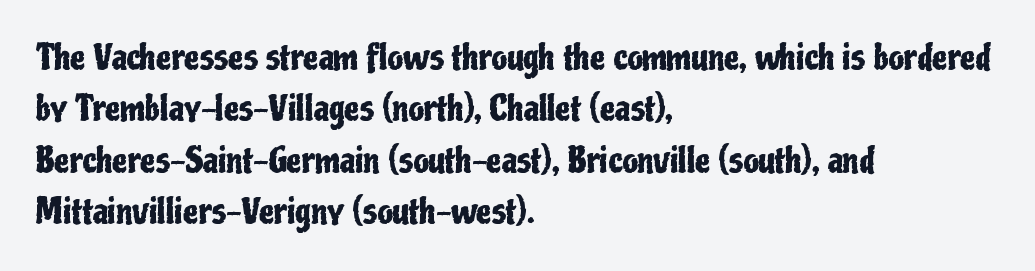
{"serif": "no", "italic": "no", "width": "condensed", "stroke_contrast": "low", "x_height": "medium", "monospaced": "no", "underline": "no", "align": "left", "line_spacing": "normal", "line_spacing_ratio": 1.51, "letter_spacing": "normal", "letter_spacing_em": 0.0, "glyph_px": 34}
